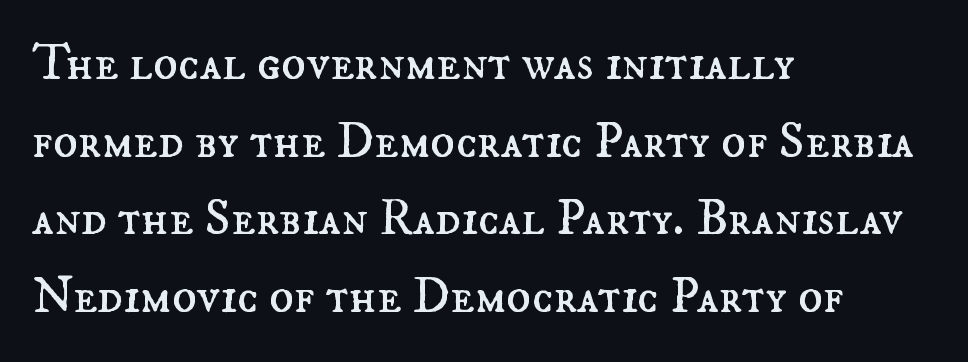
Q: Is the text bold? A: No.
Q: Is the text italic (slanted)? A: No, it is upright.
Q: Is the text underlined? A: No.
Q: How is the paragraph aligned? A: Left-aligned.
Q: Is the spacing between letters normal or unusually wide? A: Normal.
Q: Is the spacing between lines tight, normal or loose? A: Normal.
Q: Width (condensed, normal, or wide)? A: Normal.
Q: Stroke contrast? A: Medium.
Q: x-height? A: Small.
Q: Monospaced? A: No.
